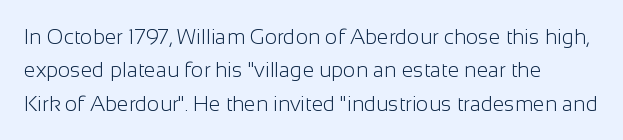
How would I describe the line gaps? Plain and ordinary. Weight: in the light-to-regular range. The type is set solid horizontally, with unmodified tracking. The lines are quadded left.
